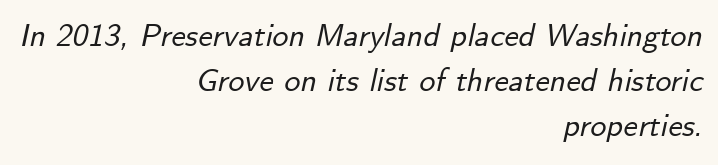
{"italic": "yes", "lean": "right", "slant_degrees": 12, "width": "normal", "stroke_contrast": "low", "x_height": "small", "monospaced": "no", "underline": "no", "align": "right", "line_spacing": "normal", "line_spacing_ratio": 1.41, "letter_spacing": "normal", "letter_spacing_em": 0.0, "glyph_px": 32}
